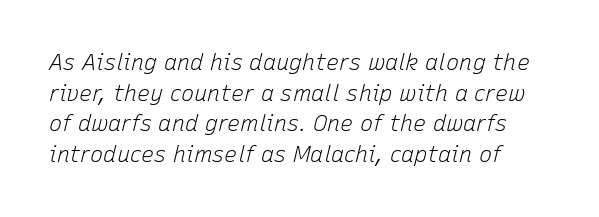
Q: Is the text bold? A: No.
Q: Is the text italic (slanted)? A: Yes, it leans right by about 15 degrees.
Q: Is the text underlined? A: No.
Q: Is the spacing between letters normal or unusually wide? A: Normal.
Q: Is the spacing between lines tight, normal or loose? A: Normal.
